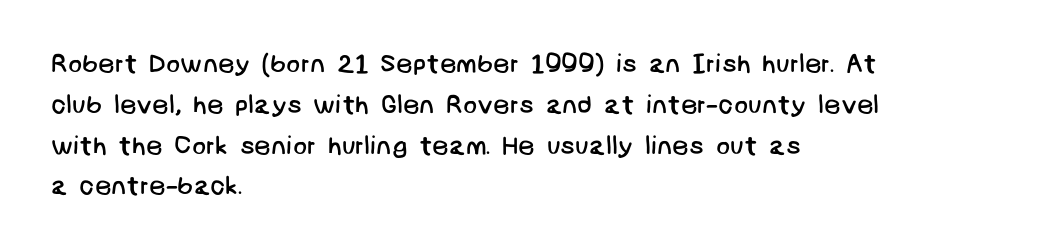
Q: Is the text bold? A: No.
Q: Is the text underlined? A: No.
Q: How is the paragraph aligned? A: Left-aligned.
Q: Is the spacing between letters normal or unusually wide? A: Normal.
Q: Is the spacing between lines tight, normal or loose? A: Normal.
